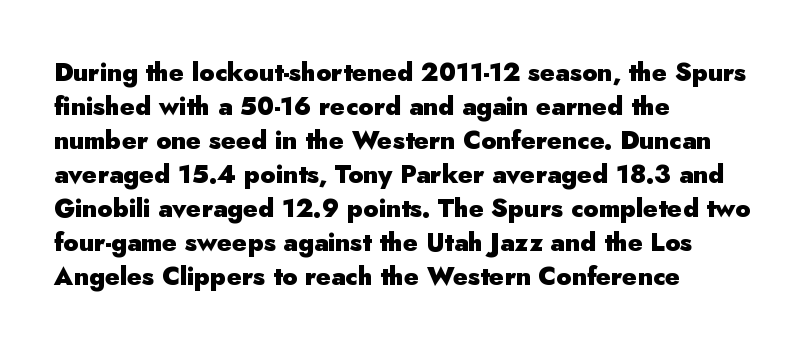
{"italic": "no", "bold": "yes", "underline": "no", "align": "left", "line_spacing": "normal", "line_spacing_ratio": 1.36, "letter_spacing": "normal", "letter_spacing_em": 0.0, "glyph_px": 25}
